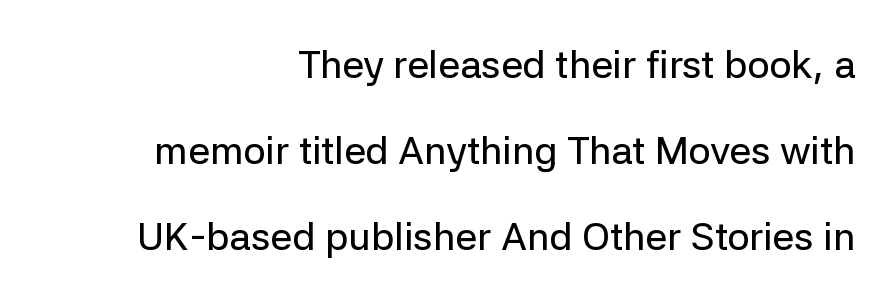
Serif or sans? Sans — the stroke terminals are bare. Is this a fixed-width face? No — the glyphs have proportional, varying widths. Notice the wide empty band between every row — that's loose leading. Nothing unusual about the tracking: characters are spaced as the font intends.
